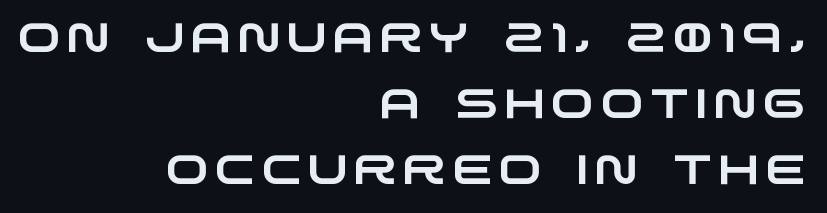
{"serif": "no", "width": "wide", "stroke_contrast": "low", "x_height": "large", "monospaced": "no", "underline": "no", "align": "right", "line_spacing": "normal", "line_spacing_ratio": 1.61, "glyph_px": 41}
